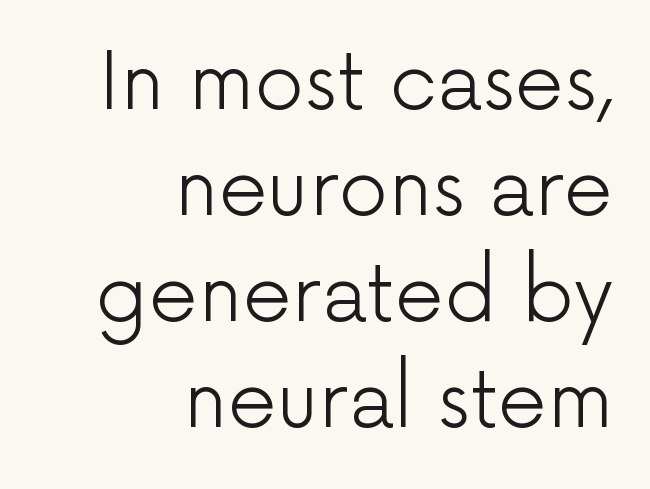
The image shows 78 px light sans-serif type, upright; set right-aligned, normal line spacing (1.36x), normal letter spacing, not underlined; low stroke contrast and a medium x-height.
